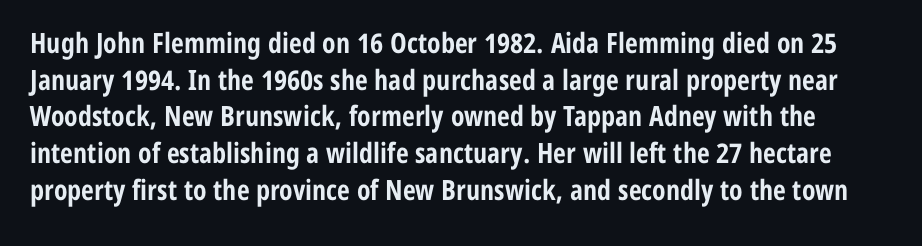
One glance says typical: line gaps are just what's usual. Any mark beneath the type? The region is blank. Heavy-handed strokes throughout: this text is bold. A roman cut, with each character standing at attention. Character widths vary here, with narrow letters taking less room than wide ones.
